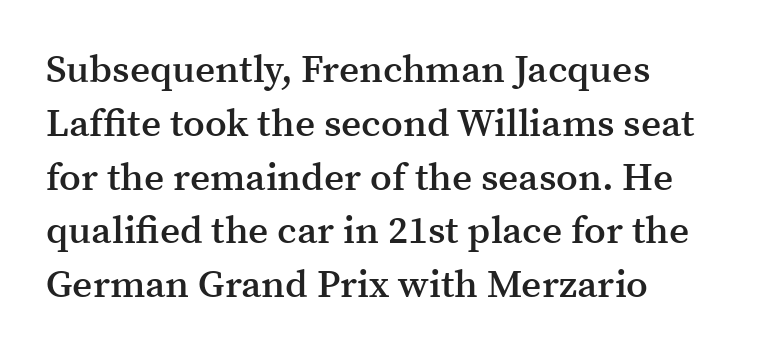
Q: Is the text bold? A: Semi-bold.
Q: Is the text italic (slanted)? A: No, it is upright.
Q: Is the typeface a serif or a sans-serif typeface? A: Serif.
Q: Is the text underlined? A: No.
Q: How is the paragraph aligned? A: Left-aligned.
Q: Is the spacing between letters normal or unusually wide? A: Normal.
Q: Is the spacing between lines tight, normal or loose? A: Normal.
Q: Width (condensed, normal, or wide)? A: Normal.
Q: Stroke contrast? A: Medium.
Q: x-height? A: Medium.
Q: Monospaced? A: No.
